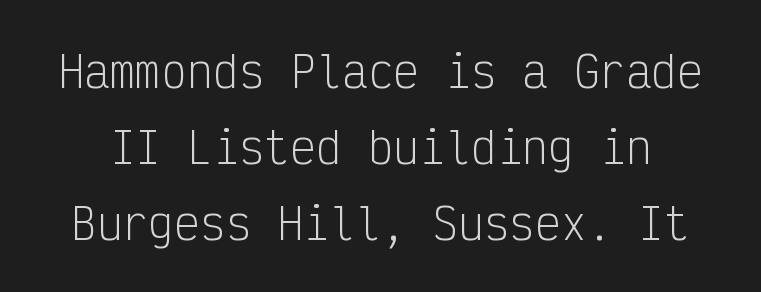
Q: Is the text bold? A: No.
Q: Is the text italic (slanted)? A: No, it is upright.
Q: Is the typeface a serif or a sans-serif typeface? A: Sans-serif.
Q: Is the text underlined? A: No.
Q: Is the spacing between letters normal or unusually wide? A: Normal.
Q: Width (condensed, normal, or wide)? A: Condensed.
Q: Stroke contrast? A: Low.
Q: x-height? A: Medium.
Q: Monospaced? A: Yes.
